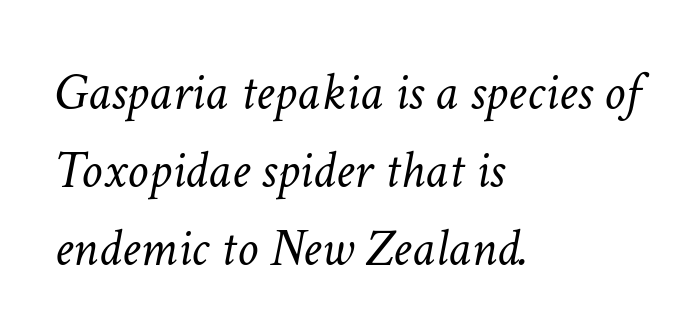
{"italic": "yes", "lean": "right", "slant_degrees": 11, "bold": "no", "weight": "light", "width": "normal", "stroke_contrast": "low", "x_height": "medium", "monospaced": "no", "underline": "no", "align": "left", "line_spacing": "normal", "line_spacing_ratio": 1.47, "letter_spacing": "normal", "letter_spacing_em": 0.0, "glyph_px": 53}
